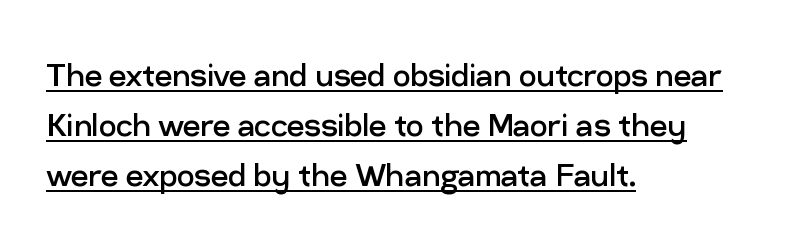
{"serif": "no", "italic": "no", "bold": "no", "weight": "regular", "width": "normal", "stroke_contrast": "low", "x_height": "medium", "monospaced": "no", "underline": "yes", "align": "left", "line_spacing": "normal", "line_spacing_ratio": 1.28, "letter_spacing": "normal", "letter_spacing_em": 0.0, "glyph_px": 39}
